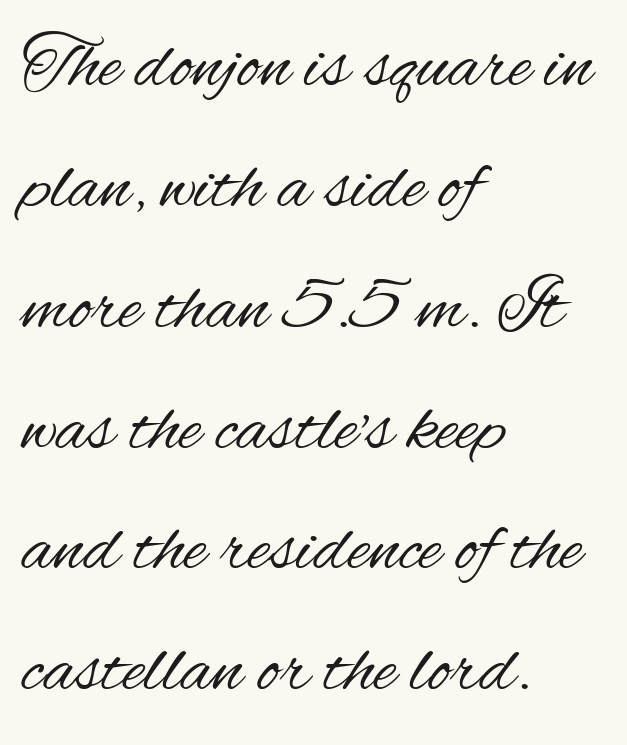
The image shows 76 px regular-weight, condensed sans-serif type; set left-aligned, normal line spacing (1.59x), normal letter spacing, not underlined; medium stroke contrast and a small x-height.
